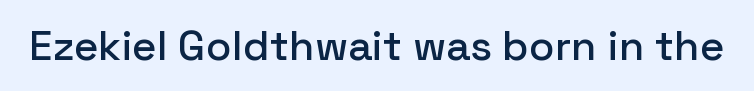
Q: Is the text italic (slanted)? A: No, it is upright.
Q: Is the typeface a serif or a sans-serif typeface? A: Sans-serif.
Q: Is the text underlined? A: No.
Q: Is the spacing between letters normal or unusually wide? A: Normal.
Q: Width (condensed, normal, or wide)? A: Normal.
Q: Stroke contrast? A: Low.
Q: x-height? A: Medium.
Q: Monospaced? A: No.
